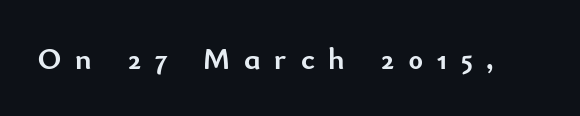
{"serif": "no", "italic": "no", "bold": "yes", "weight": "semibold", "width": "normal", "stroke_contrast": "low", "x_height": "small", "monospaced": "no", "underline": "no", "letter_spacing": "wide", "letter_spacing_em": 0.45, "glyph_px": 31}
